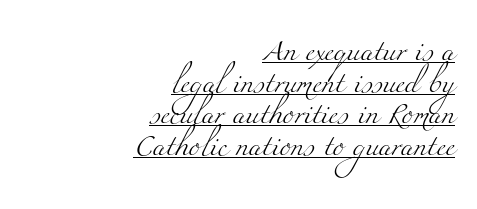
The image shows 21 px text type; set right-aligned, normal line spacing (1.51x), normal letter spacing, underlined.
